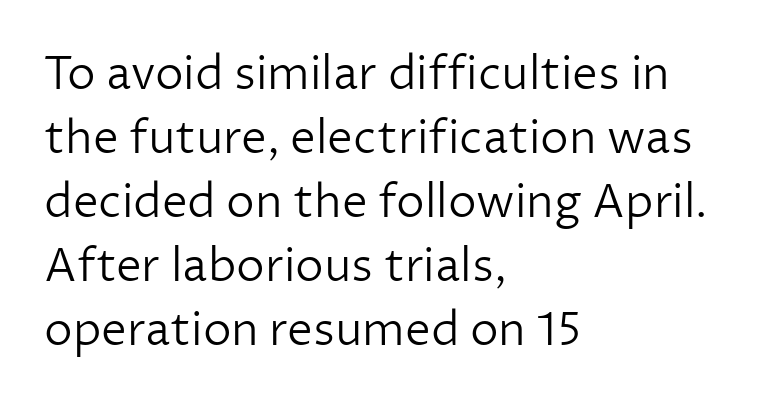
Q: Is the text bold? A: No.
Q: Is the text italic (slanted)? A: No, it is upright.
Q: Is the typeface a serif or a sans-serif typeface? A: Sans-serif.
Q: Is the text underlined? A: No.
Q: How is the paragraph aligned? A: Left-aligned.
Q: Is the spacing between letters normal or unusually wide? A: Normal.
Q: Is the spacing between lines tight, normal or loose? A: Normal.
Q: Width (condensed, normal, or wide)? A: Normal.
Q: Stroke contrast? A: Low.
Q: x-height? A: Medium.
Q: Monospaced? A: No.
